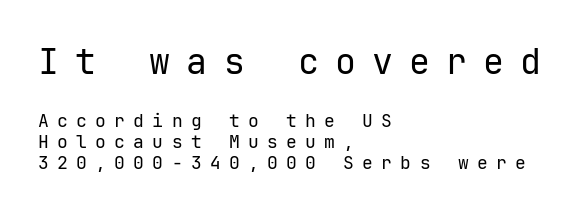
The letterforms sit at book weight or below. Letters rest on an invisible, unmarked baseline. Upright lettering throughout. Horizontal alignment here is leftward, the default for most running prose.
